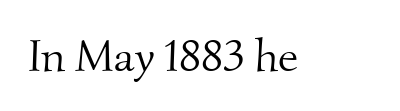
Q: Is the text bold? A: No.
Q: Is the typeface a serif or a sans-serif typeface? A: Serif.
Q: Is the text underlined? A: No.
Q: Is the spacing between letters normal or unusually wide? A: Normal.
Q: Width (condensed, normal, or wide)? A: Normal.
Q: Stroke contrast? A: Medium.
Q: x-height? A: Small.
Q: Monospaced? A: No.
